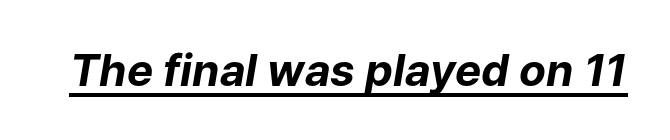
The horizontal fit of the characters is conventional and even. The string is rendered with underlining switched on. The typesetting leans heavy: a genuine bold. You can tell it's italic because the verticals aren't actually vertical. Each letter keeps its own natural width here, so spacing adapts to shape.
